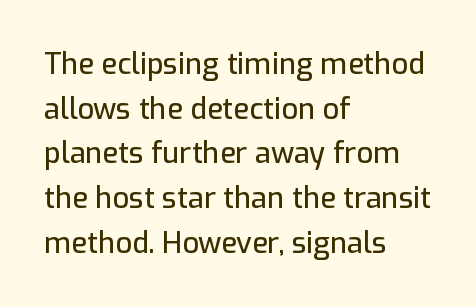
Nope, no serifs anywhere on these letters. You can tell it's not italic because the verticals are truly vertical. What's the leading like? Ordinary, nothing unusual. All the whitespace from short lines collects on the right. Tracking value appears to be zero — textbook default spacing.
